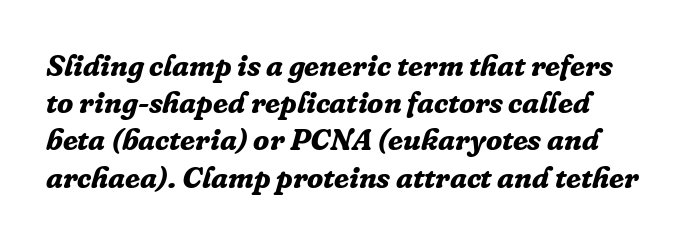
{"serif": "yes", "italic": "yes", "lean": "right", "slant_degrees": 16, "bold": "yes", "weight": "bold", "width": "normal", "stroke_contrast": "low", "x_height": "medium", "monospaced": "no", "underline": "no", "line_spacing_ratio": 1.24, "letter_spacing": "normal", "letter_spacing_em": 0.0, "glyph_px": 30}
